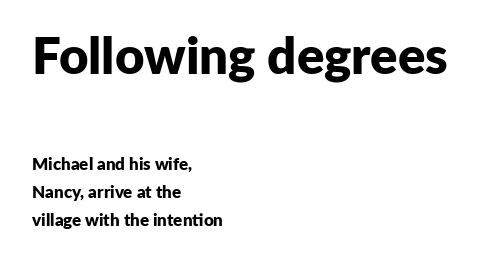
The image shows 51 px bold sans-serif type, upright; set left-aligned, normal line spacing (1.64x), normal letter spacing, not underlined; the first (top) block is 3.0x larger; low stroke contrast and a medium x-height.
